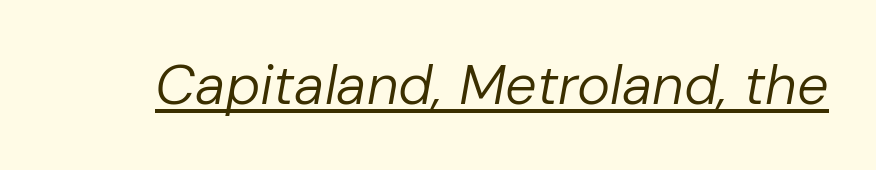
The font is comparable to plain body text, perhaps lighter. Italic? Definitely — the glyphs are oblique. Compared with typical body copy, the letter spacing here is the same. You could not count columns in this text — the font is proportionally spaced.
